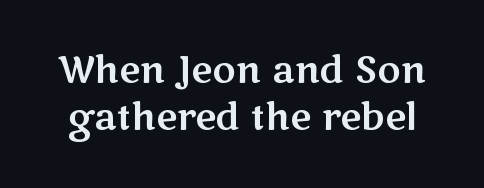
Vertical strokes here are truly vertical. The letters carry no serifs — their stems end cleanly without finishing strokes. The words here are not underlined. Reading down the column, the eye jumps a familiar distance to each next line. The passage shown is typed in a proportional face where columns would drift.
